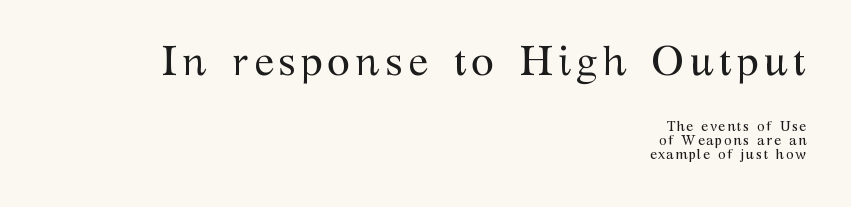
{"serif": "yes", "italic": "no", "bold": "no", "weight": "regular", "width": "normal", "stroke_contrast": "medium", "x_height": "medium", "monospaced": "no", "underline": "no", "align": "right", "line_spacing": "tight", "line_spacing_ratio": 1.0, "larger_block": "first", "size_ratio": 3.0, "glyph_px": 42}
